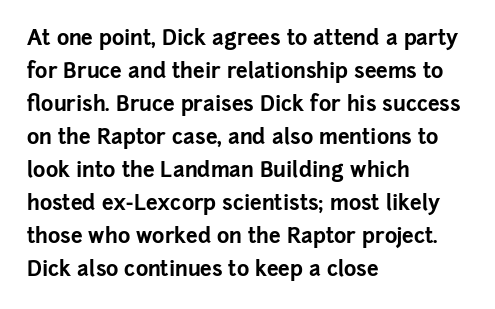
{"italic": "no", "bold": "yes", "underline": "no", "align": "left", "line_spacing": "normal", "line_spacing_ratio": 1.57, "letter_spacing": "normal", "letter_spacing_em": 0.0, "glyph_px": 21}
